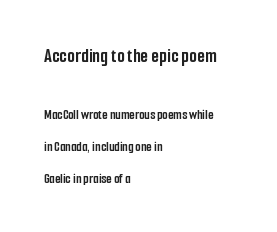
{"italic": "no", "bold": "yes", "underline": "no", "align": "left", "line_spacing": "loose", "line_spacing_ratio": 2.29, "letter_spacing": "normal", "letter_spacing_em": 0.0, "larger_block": "first", "size_ratio": 1.43, "glyph_px": 20}
